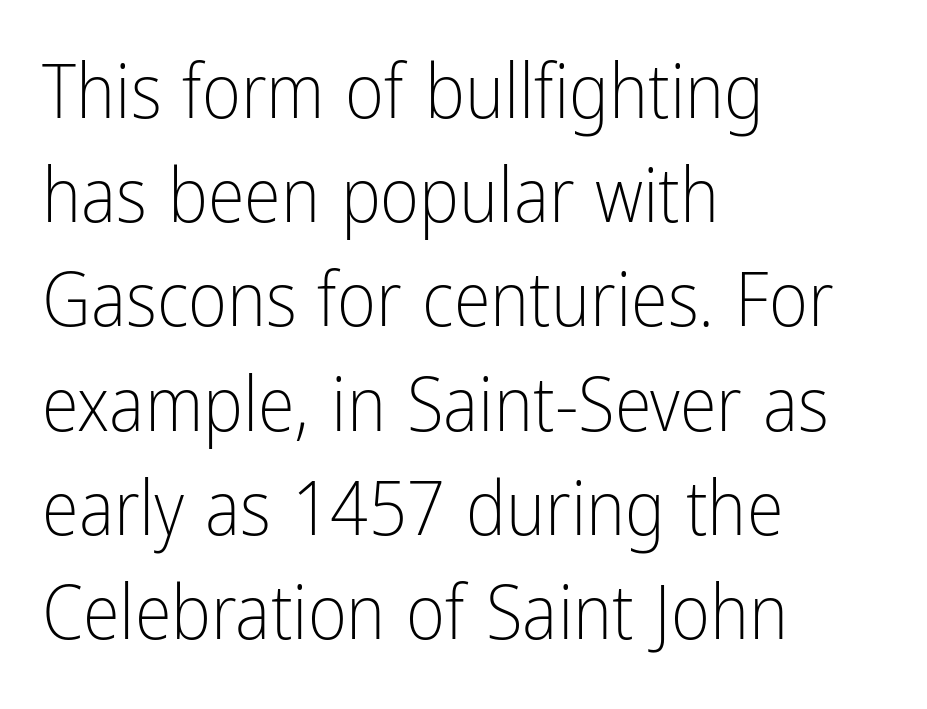
Q: Is the text bold? A: No.
Q: Is the text italic (slanted)? A: No, it is upright.
Q: Is the typeface a serif or a sans-serif typeface? A: Sans-serif.
Q: Is the text underlined? A: No.
Q: How is the paragraph aligned? A: Left-aligned.
Q: Is the spacing between letters normal or unusually wide? A: Normal.
Q: Is the spacing between lines tight, normal or loose? A: Normal.
Q: Width (condensed, normal, or wide)? A: Condensed.
Q: Stroke contrast? A: Low.
Q: x-height? A: Medium.
Q: Monospaced? A: No.
